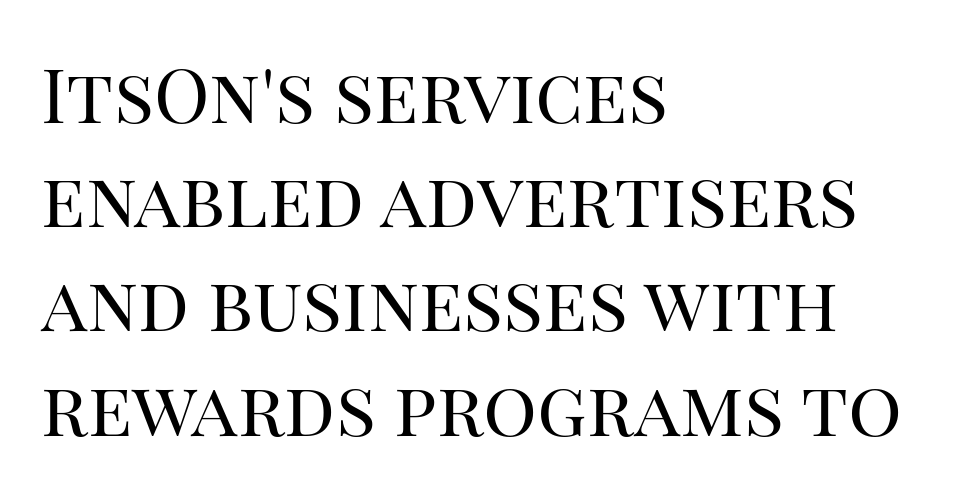
Q: Is the text bold? A: No.
Q: Is the text italic (slanted)? A: No, it is upright.
Q: Is the typeface a serif or a sans-serif typeface? A: Serif.
Q: Is the text underlined? A: No.
Q: How is the paragraph aligned? A: Left-aligned.
Q: Is the spacing between letters normal or unusually wide? A: Normal.
Q: Is the spacing between lines tight, normal or loose? A: Normal.
Q: Width (condensed, normal, or wide)? A: Normal.
Q: Stroke contrast? A: High.
Q: x-height? A: Large.
Q: Monospaced? A: No.
